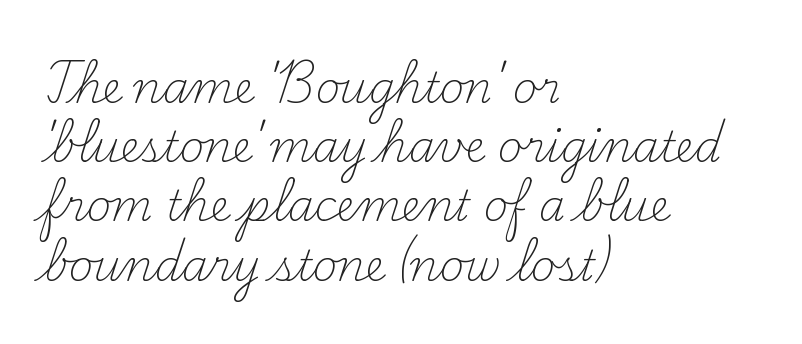
Anything drawn beneath the words? Only blank space. You could not count columns in this text — the font is proportionally spaced. The designer left line spacing at the default. Weight: regular or lighter. The passage is arranged the way most books set body copy — flush left.
